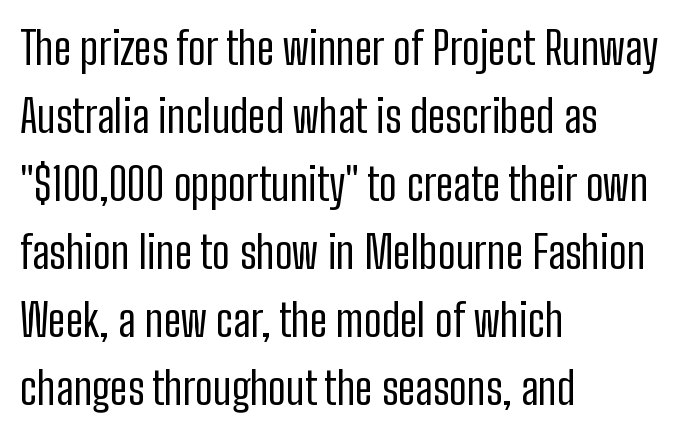
The typography opts for an upright posture over an oblique one. In terms of leading, this rendering sits right in the middle. Character widths vary here, with narrow letters taking less room than wide ones. Nothing unusual about the tracking: characters are spaced as the font intends. The rag falls on the right side of this text block.
